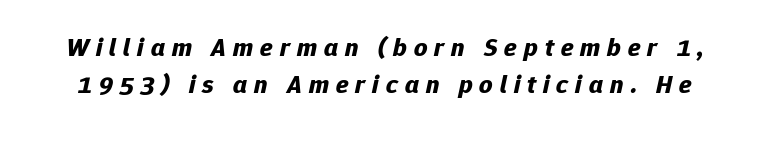
{"italic": "yes", "lean": "right", "slant_degrees": 12, "bold": "yes", "underline": "no", "line_spacing": "normal", "line_spacing_ratio": 1.42, "letter_spacing": "wide", "letter_spacing_em": 0.27, "glyph_px": 26}
